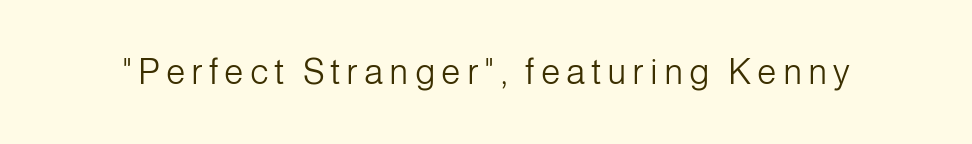
The image shows 35 px light sans-serif type, upright; set not underlined; low stroke contrast and a medium x-height.
